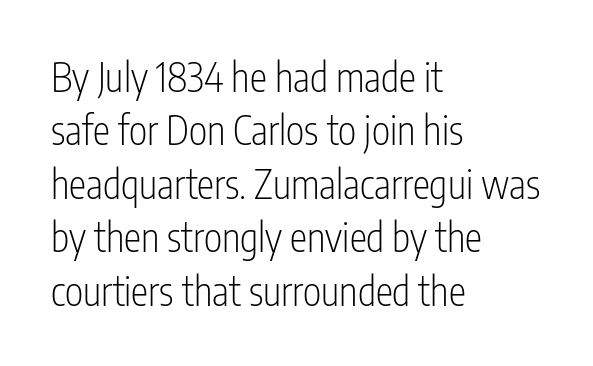
Ordinary non-slanted type is in use. Letterform terminals end flat and unadorned throughout the passage. You could call the tracking neutral — neither tight nor loose. Underlining? Definitely not there. Left-aligned paragraph, ragged on the right. The face used here is proportionally spaced, like ordinary book or web type.
